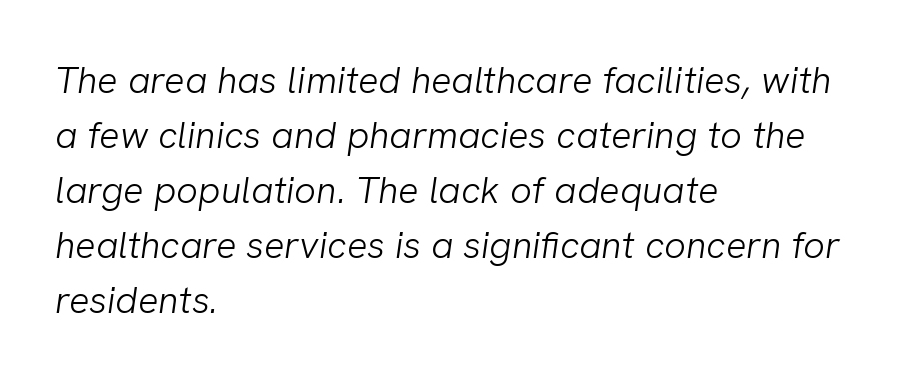
The image shows 38 px light sans-serif type; set left-aligned, normal line spacing (1.45x), normal letter spacing, not underlined; low stroke contrast and a medium x-height.
